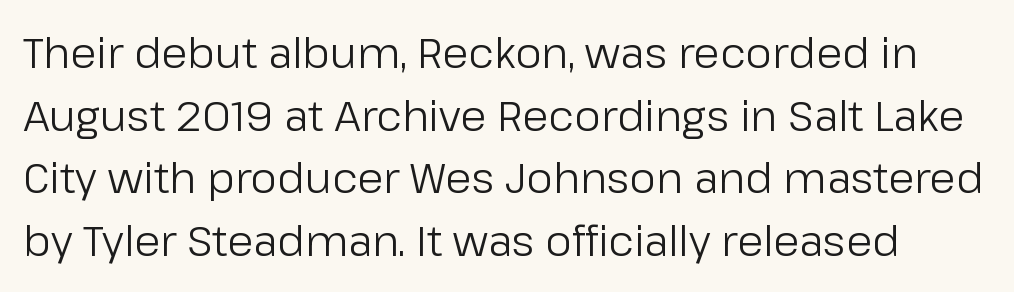
Compared with a typical body face, this is equally light or lighter still. The area under the type is left untouched. Letter spacing: default. A typesetter would call this proportional, since set widths differ per character. The specimen reads as upright at a glance. Classification — sans serif.
